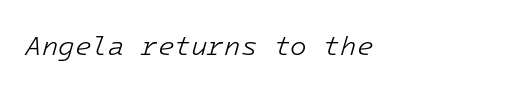
Q: Is the text bold? A: No.
Q: Is the text italic (slanted)? A: Yes, it leans right by about 16 degrees.
Q: Is the text underlined? A: No.
Q: Is the spacing between letters normal or unusually wide? A: Normal.
